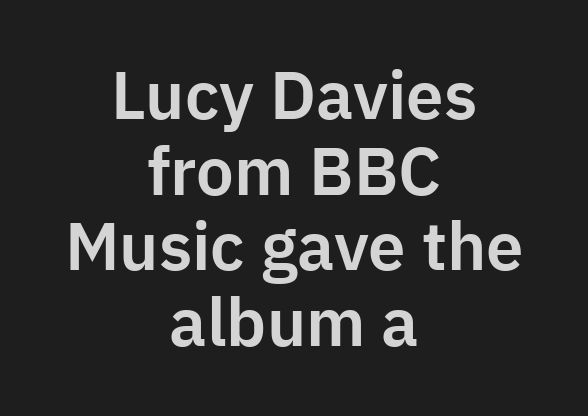
{"serif": "no", "italic": "no", "width": "normal", "stroke_contrast": "low", "x_height": "medium", "monospaced": "no", "underline": "no", "align": "center", "line_spacing": "tight", "line_spacing_ratio": 1.13, "letter_spacing": "normal", "letter_spacing_em": 0.0, "glyph_px": 67}
